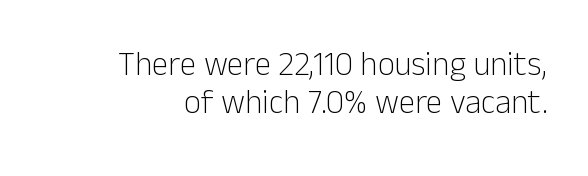
The image shows 33 px light sans-serif type, upright; set right-aligned, tight line spacing (1.14x), normal letter spacing, not underlined; low stroke contrast and a medium x-height.
